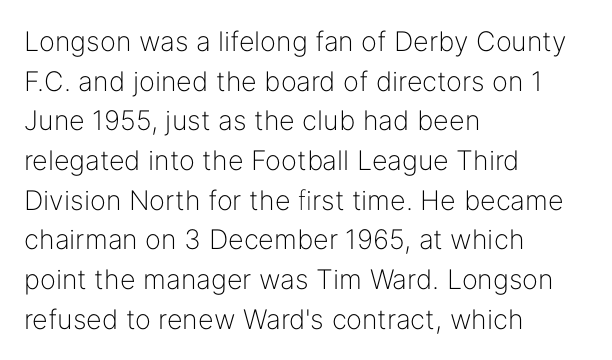
Notice how descenders clear the ascenders below comfortably — that's standard leading. Inter-character spacing is left at the font's built-in metrics. Bare-footed words on every line. The strokes are not fattened; the text isn't bold. A student would call this left alignment; a typographer would say flush left, rag right.
